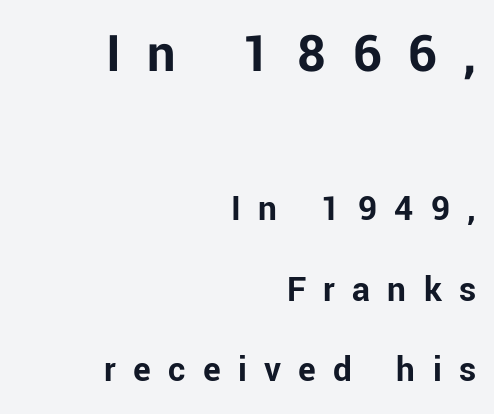
The image shows 56 px bold sans-serif type, upright; set right-aligned, loose line spacing (2.18x), unusually wide letter spacing (+0.47 em), not underlined; the first (top) block is 1.51x larger; low stroke contrast and a medium x-height.
